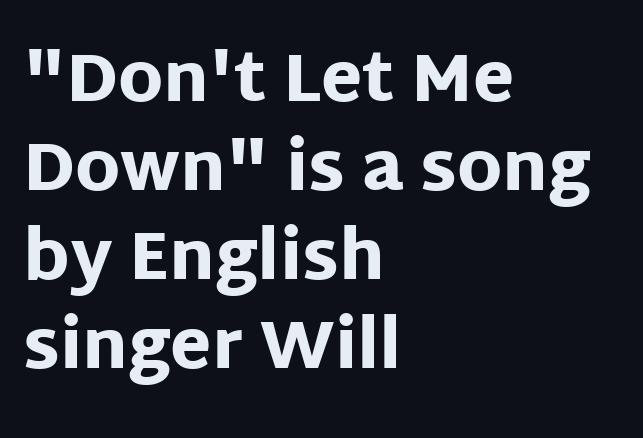
Q: Is the text bold? A: Yes.
Q: Is the text italic (slanted)? A: No, it is upright.
Q: Is the typeface a serif or a sans-serif typeface? A: Sans-serif.
Q: Is the text underlined? A: No.
Q: How is the paragraph aligned? A: Left-aligned.
Q: Is the spacing between letters normal or unusually wide? A: Normal.
Q: Is the spacing between lines tight, normal or loose? A: Normal.
Q: Width (condensed, normal, or wide)? A: Normal.
Q: Stroke contrast? A: Low.
Q: x-height? A: Large.
Q: Monospaced? A: No.
